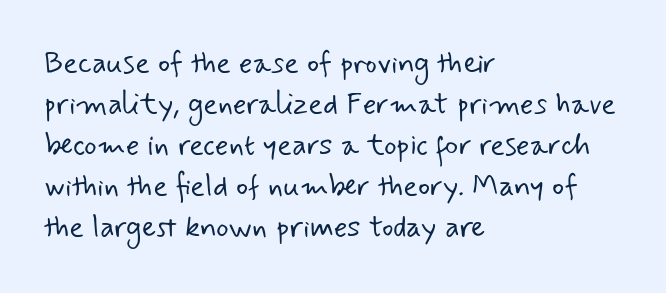
Quick note: interline space is typical. Inter-character spacing is left at the font's built-in metrics. Leftover space on each line is placed entirely after the last word. A sans-serif font was chosen for this passage. Spacing verdict: proportional, widths tailored to each character.
